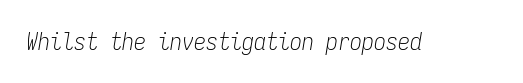
Q: Is the text bold? A: No.
Q: Is the text italic (slanted)? A: Yes, it leans right by about 9 degrees.
Q: Is the text underlined? A: No.
Q: Is the spacing between letters normal or unusually wide? A: Normal.
